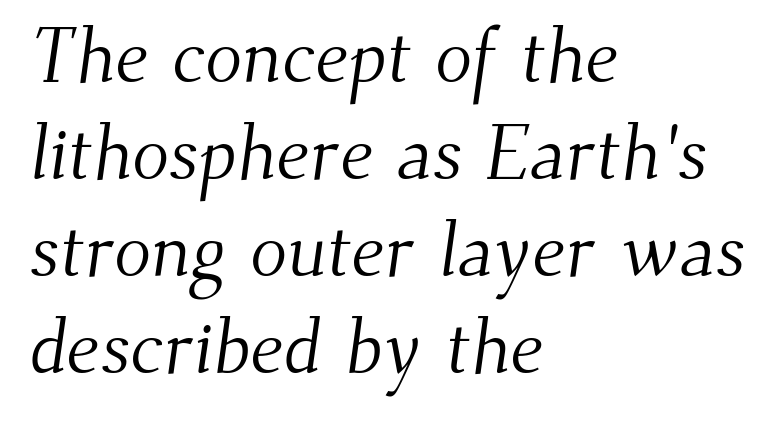
Does the leading feel generous? No, just average. In terms of letterform style, serifs are clearly present. Vertical stems look standard width or narrower in stroke. The tracking reads as untouched default to a designer's eye. Just letters on the line, the space beneath them empty.
